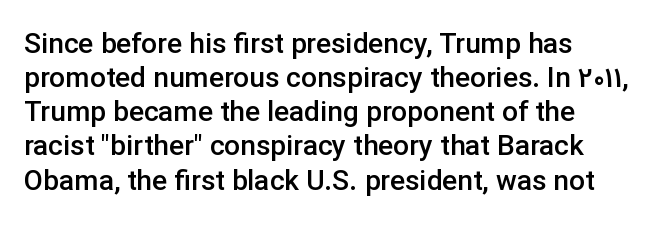
{"serif": "no", "italic": "no", "bold": "semi", "weight": "semibold", "width": "normal", "stroke_contrast": "low", "x_height": "medium", "monospaced": "no", "underline": "no", "align": "left", "line_spacing_ratio": 1.22, "letter_spacing": "normal", "letter_spacing_em": 0.0, "glyph_px": 28}
